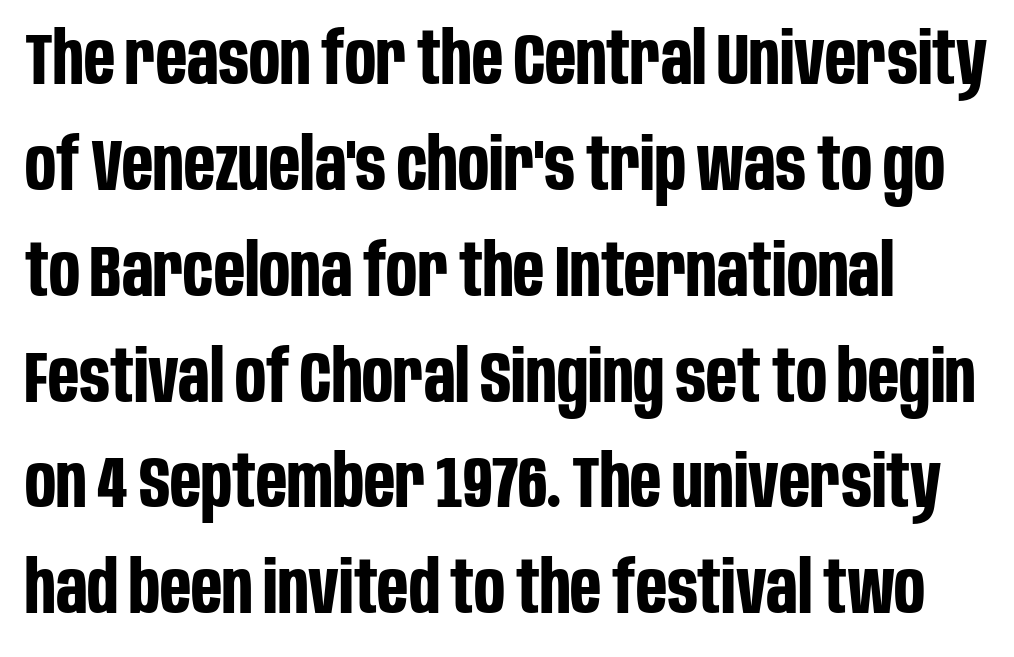
The image shows 73 px bold, condensed sans-serif type, upright; set normal line spacing (1.45x), normal letter spacing, not underlined; low stroke contrast and a large x-height.
